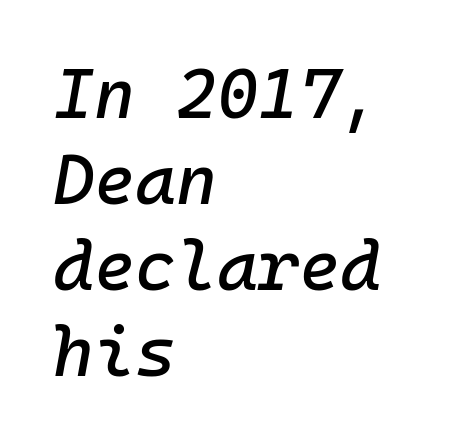
Q: Is the text italic (slanted)? A: Yes, it leans right by about 10 degrees.
Q: Is the text underlined? A: No.
Q: How is the paragraph aligned? A: Left-aligned.
Q: Is the spacing between letters normal or unusually wide? A: Normal.
Q: Width (condensed, normal, or wide)? A: Normal.
Q: Stroke contrast? A: Low.
Q: x-height? A: Medium.
Q: Monospaced? A: Yes.
